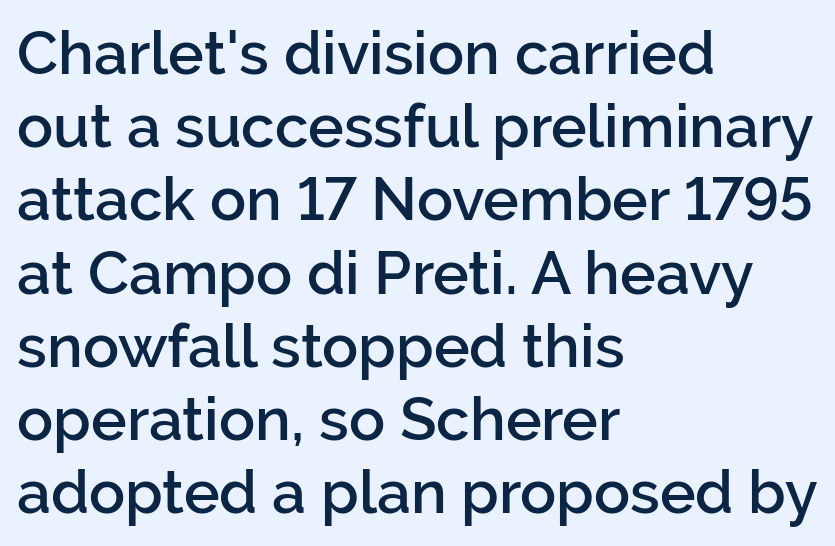
{"serif": "no", "italic": "no", "bold": "semi", "weight": "semibold", "width": "normal", "stroke_contrast": "low", "x_height": "medium", "monospaced": "no", "underline": "no", "align": "left", "line_spacing_ratio": 1.22, "letter_spacing": "normal", "letter_spacing_em": 0.0, "glyph_px": 60}
